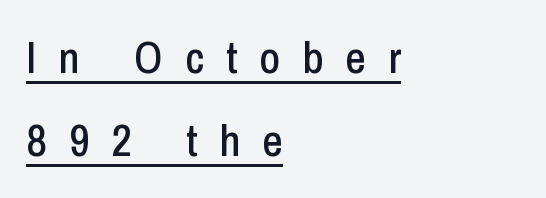
{"serif": "no", "italic": "no", "width": "condensed", "stroke_contrast": "low", "x_height": "medium", "monospaced": "no", "underline": "yes", "align": "left", "line_spacing_ratio": 1.85, "letter_spacing": "wide", "letter_spacing_em": 0.49, "glyph_px": 45}
